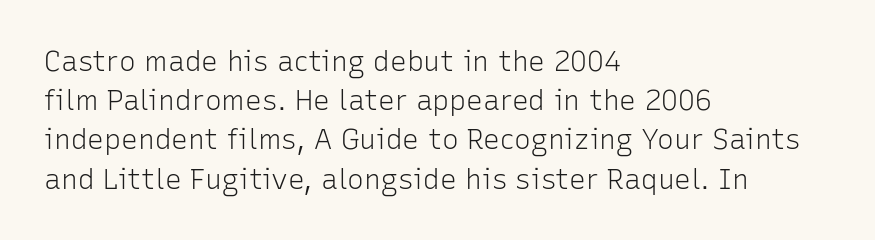
Q: Is the text bold? A: No.
Q: Is the text italic (slanted)? A: No, it is upright.
Q: Is the typeface a serif or a sans-serif typeface? A: Sans-serif.
Q: Is the text underlined? A: No.
Q: How is the paragraph aligned? A: Left-aligned.
Q: Is the spacing between letters normal or unusually wide? A: Normal.
Q: Is the spacing between lines tight, normal or loose? A: Normal.
Q: Width (condensed, normal, or wide)? A: Normal.
Q: Stroke contrast? A: Low.
Q: x-height? A: Medium.
Q: Monospaced? A: No.
